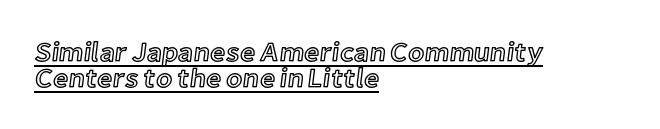
Q: Is the text italic (slanted)? A: Yes.
Q: Is the text underlined? A: Yes.
Q: How is the paragraph aligned? A: Left-aligned.
Q: Is the spacing between letters normal or unusually wide? A: Normal.
Q: Is the spacing between lines tight, normal or loose? A: Tight.
